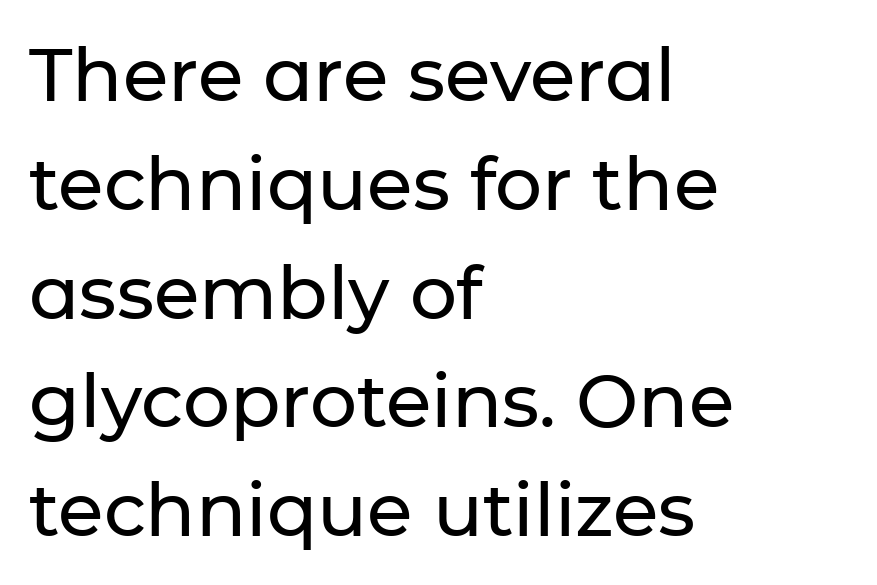
The image shows 74 px sans-serif type, upright; set left-aligned, normal line spacing (1.47x), normal letter spacing, not underlined; low stroke contrast and a medium x-height.
